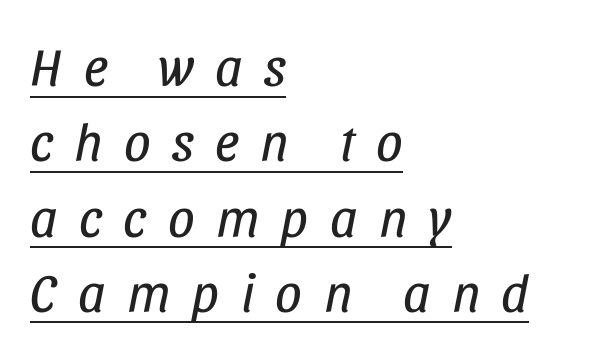
The tracking reads as deliberately expanded to a designer's eye. Decoration check: the copy is underlined. Reading down the column, the eye jumps a familiar distance to each next line. Every row of glyphs begins at an identical x-position on the left. Is this a fixed-width face? No — the glyphs have proportional, varying widths. Yep, that's italic — everything's leaning.
